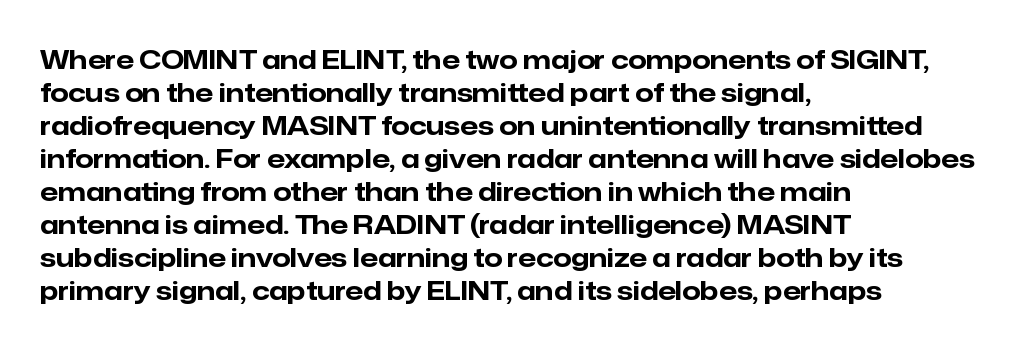
Q: Is the text bold? A: Yes.
Q: Is the text italic (slanted)? A: No, it is upright.
Q: Is the text underlined? A: No.
Q: How is the paragraph aligned? A: Left-aligned.
Q: Is the spacing between letters normal or unusually wide? A: Normal.
Q: Is the spacing between lines tight, normal or loose? A: Normal.
